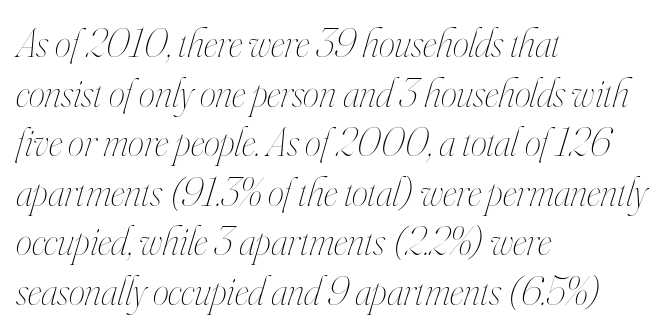
Q: Is the text bold? A: No.
Q: Is the text italic (slanted)? A: Yes, it leans right by about 16 degrees.
Q: Is the text underlined? A: No.
Q: How is the paragraph aligned? A: Left-aligned.
Q: Is the spacing between letters normal or unusually wide? A: Normal.
Q: Width (condensed, normal, or wide)? A: Condensed.
Q: Stroke contrast? A: High.
Q: x-height? A: Small.
Q: Monospaced? A: No.
